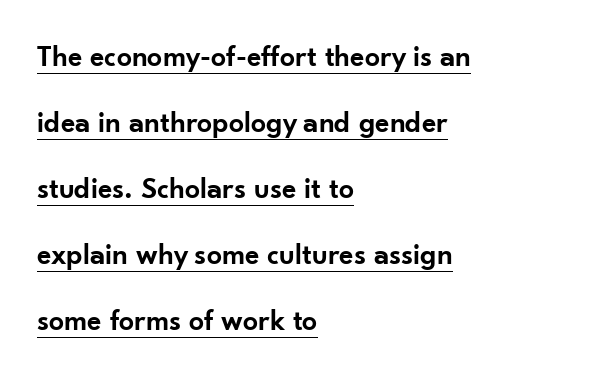
Q: Is the text bold? A: Semi-bold.
Q: Is the text italic (slanted)? A: No, it is upright.
Q: Is the typeface a serif or a sans-serif typeface? A: Sans-serif.
Q: Is the text underlined? A: Yes.
Q: How is the paragraph aligned? A: Left-aligned.
Q: Is the spacing between letters normal or unusually wide? A: Normal.
Q: Is the spacing between lines tight, normal or loose? A: Loose.
Q: Width (condensed, normal, or wide)? A: Normal.
Q: Stroke contrast? A: Low.
Q: x-height? A: Small.
Q: Monospaced? A: No.
